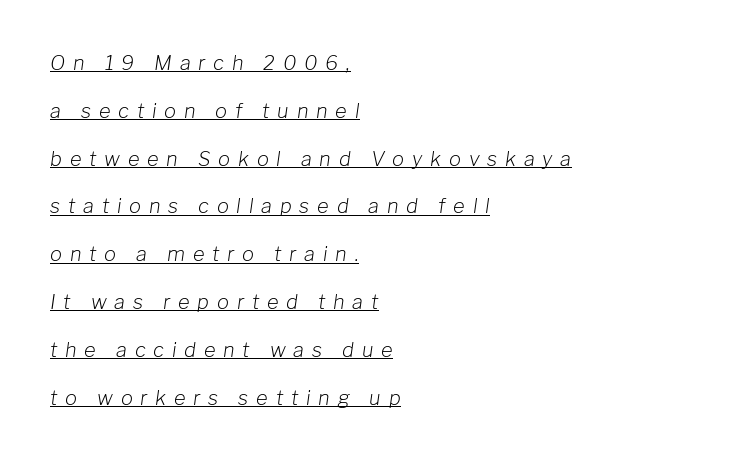
Italic? Definitely — the glyphs are oblique. Line spacing here is loose. This sample carries an underscore along the baseline area. On a weight scale, this lands at 450 or below.
